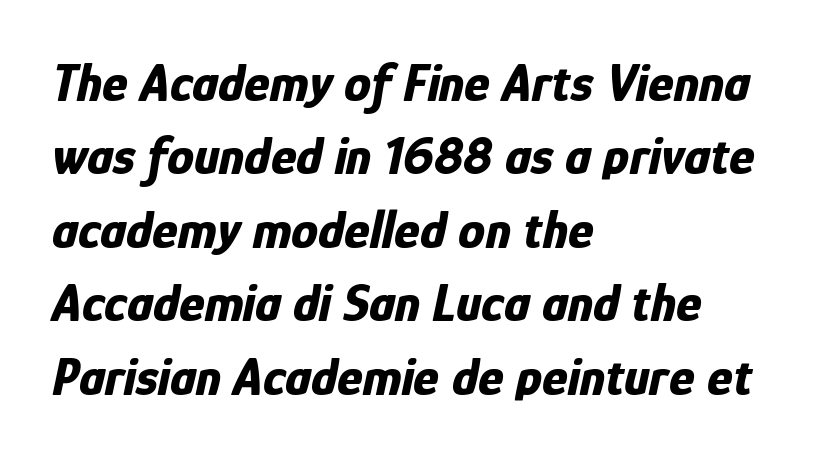
{"italic": "yes", "lean": "right", "slant_degrees": 12, "bold": "yes", "weight": "bold", "width": "condensed", "stroke_contrast": "low", "x_height": "medium", "monospaced": "no", "underline": "no", "align": "left", "line_spacing": "normal", "line_spacing_ratio": 1.36, "letter_spacing": "normal", "letter_spacing_em": 0.0, "glyph_px": 54}
